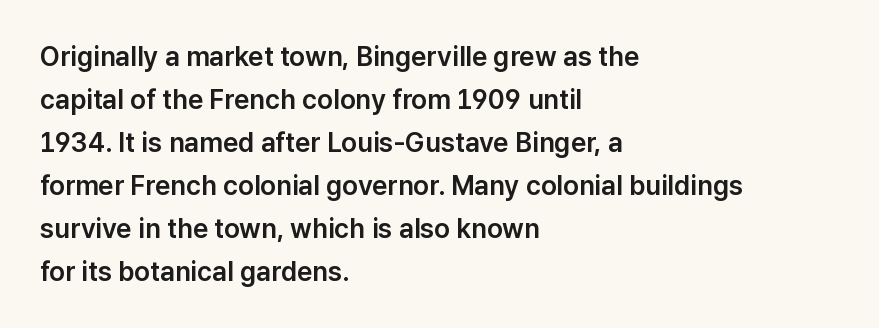
Q: Is the text italic (slanted)? A: No, it is upright.
Q: Is the text underlined? A: No.
Q: How is the paragraph aligned? A: Left-aligned.
Q: Is the spacing between letters normal or unusually wide? A: Normal.
Q: Is the spacing between lines tight, normal or loose? A: Normal.
